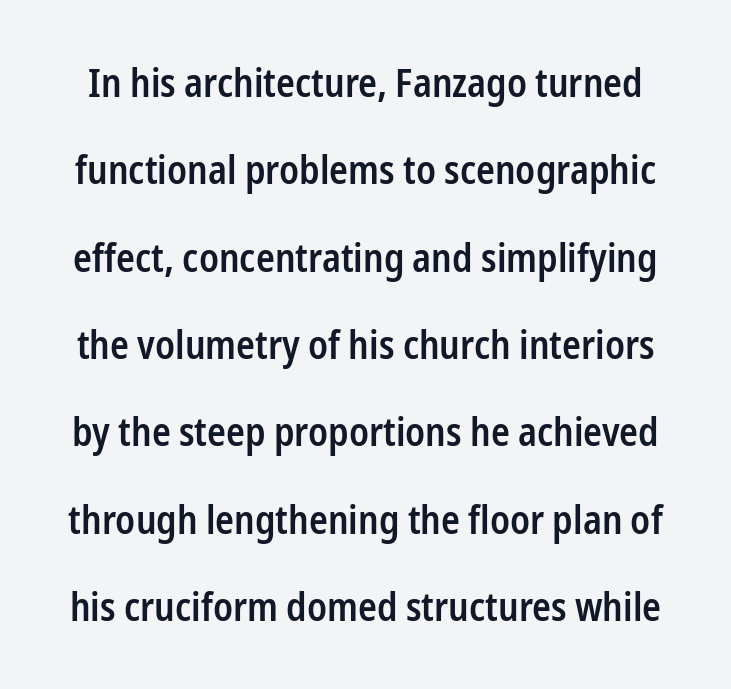
{"serif": "no", "italic": "no", "bold": "semi", "weight": "semibold", "width": "condensed", "stroke_contrast": "low", "x_height": "medium", "monospaced": "no", "underline": "no", "line_spacing": "loose", "line_spacing_ratio": 2.24, "letter_spacing": "normal", "letter_spacing_em": 0.0, "glyph_px": 39}
